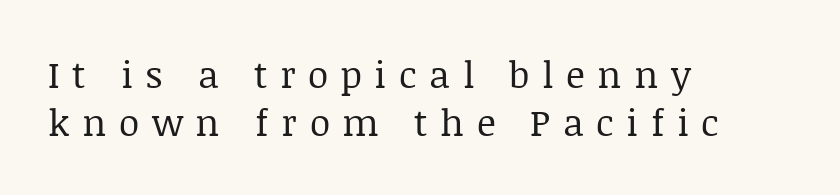
{"serif": "yes", "italic": "no", "bold": "no", "weight": "regular", "width": "normal", "stroke_contrast": "low", "x_height": "large", "monospaced": "no", "underline": "no", "align": "left", "line_spacing": "normal", "line_spacing_ratio": 1.29, "letter_spacing": "wide", "letter_spacing_em": 0.34, "glyph_px": 37}
